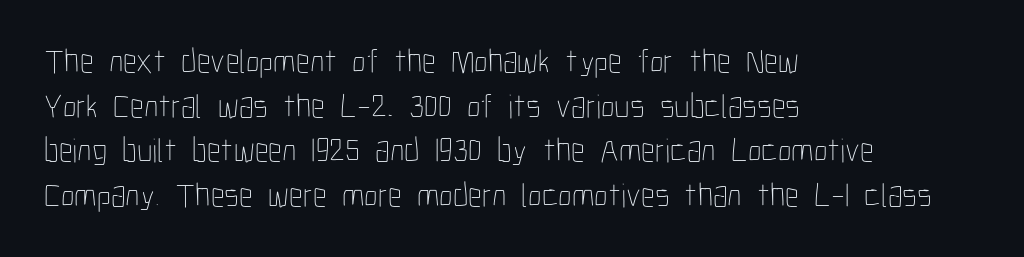
Q: Is the text bold? A: No.
Q: Is the text italic (slanted)? A: No, it is upright.
Q: Is the text underlined? A: No.
Q: How is the paragraph aligned? A: Left-aligned.
Q: Is the spacing between letters normal or unusually wide? A: Normal.
Q: Is the spacing between lines tight, normal or loose? A: Normal.
Q: Width (condensed, normal, or wide)? A: Condensed.
Q: Stroke contrast? A: Low.
Q: x-height? A: Medium.
Q: Monospaced? A: No.
